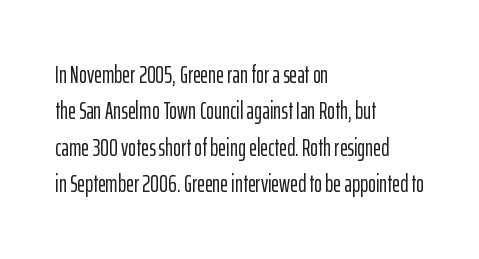
A normal amount of white space separates one row of letters from the next. Is there any slant? The stems are plumb. Nobody touched the tracking dial on this one. Quick note: underline off.
